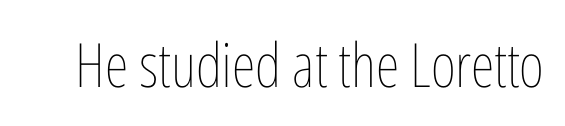
Here the designer chose a conventional face with non-uniform glyph widths. Stems here are at most as thick as an everyday book face. Unmarked baselines from the first word to the last. Rendered with straight, roman letterforms. This rendering leaves character spacing at its baseline value.
